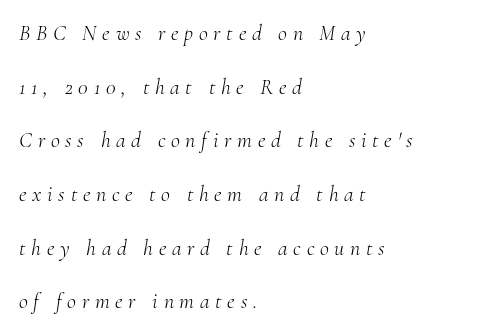
Q: Is the text bold? A: No.
Q: Is the text italic (slanted)? A: Yes, it leans right by about 10 degrees.
Q: Is the text underlined? A: No.
Q: How is the paragraph aligned? A: Left-aligned.
Q: Is the spacing between letters normal or unusually wide? A: Unusually wide.
Q: Is the spacing between lines tight, normal or loose? A: Loose.
